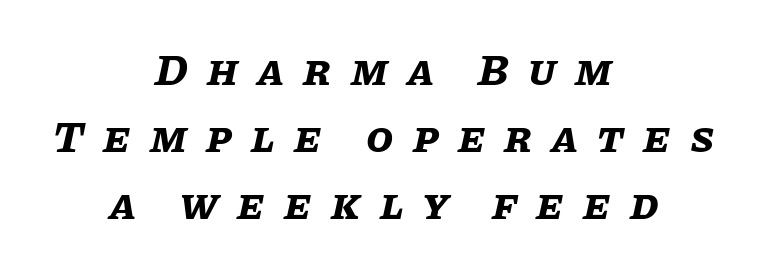
Q: Is the text bold? A: Yes.
Q: Is the text italic (slanted)? A: Yes, it leans right by about 11 degrees.
Q: Is the text underlined? A: No.
Q: How is the paragraph aligned? A: Centered.
Q: Is the spacing between letters normal or unusually wide? A: Unusually wide.
Q: Is the spacing between lines tight, normal or loose? A: Normal.
Q: Width (condensed, normal, or wide)? A: Normal.
Q: Stroke contrast? A: Low.
Q: x-height? A: Large.
Q: Monospaced? A: No.
